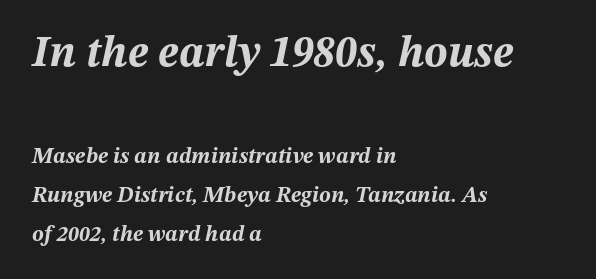
The image shows 44 px bold type, italic (leaning right); set left-aligned, line spacing 1.78x, normal letter spacing, not underlined; the first (top) block is 2.0x larger; medium stroke contrast and a medium x-height.
